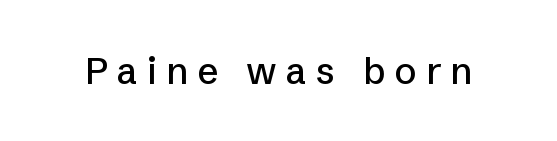
Is this a fixed-width face? No — the glyphs have proportional, varying widths. The words here are not underlined. Every stem runs plumb, perpendicular to the baseline. The line texture is sparse and dotted thanks to wide tracking.
